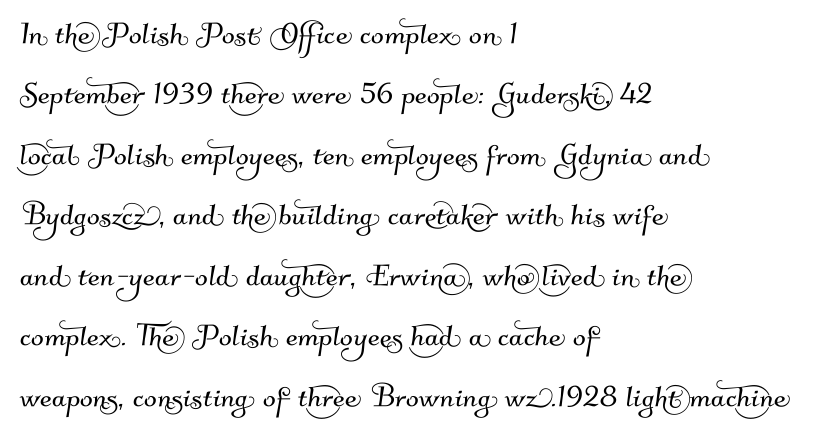
The image shows 38 px sans-serif type; set left-aligned, normal line spacing (1.59x), normal letter spacing, not underlined; medium stroke contrast and a small x-height.
